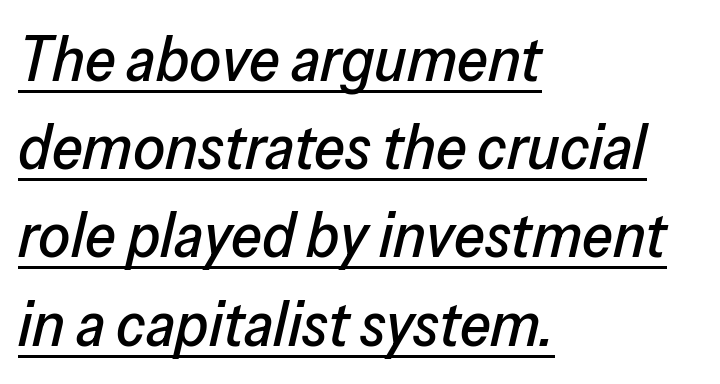
The lettering tilts uniformly, giving the passage an italic look. The ragged edge is on the right, which tells us the setting is flush left. Proportional: the letters do not fall into vertical columns. Is the letter spacing exaggerated? No — it looks like the ordinary default. A rule runs beneath these lines of type. Reading down the column, the eye jumps a familiar distance to each next line.
